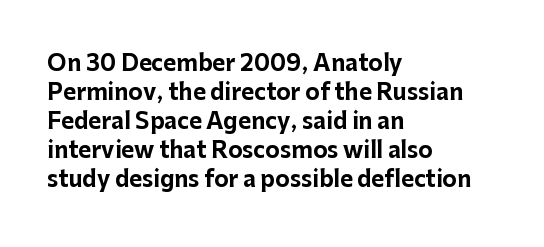
Q: Is the text bold? A: Yes.
Q: Is the text italic (slanted)? A: No, it is upright.
Q: Is the text underlined? A: No.
Q: How is the paragraph aligned? A: Left-aligned.
Q: Is the spacing between letters normal or unusually wide? A: Normal.
Q: Is the spacing between lines tight, normal or loose? A: Normal.
